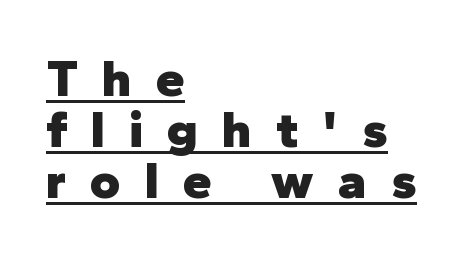
The image shows 52 px heavy sans-serif type, upright; set left-aligned, tight line spacing (0.98x), unusually wide letter spacing (+0.46 em), underlined; low stroke contrast and a medium x-height.
